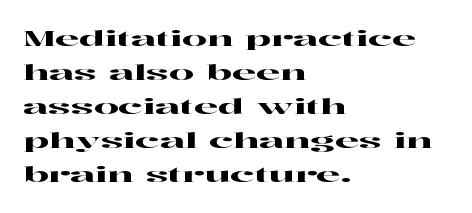
Q: Is the text italic (slanted)? A: No, it is upright.
Q: Is the text underlined? A: No.
Q: How is the paragraph aligned? A: Left-aligned.
Q: Is the spacing between letters normal or unusually wide? A: Normal.
Q: Is the spacing between lines tight, normal or loose? A: Normal.
